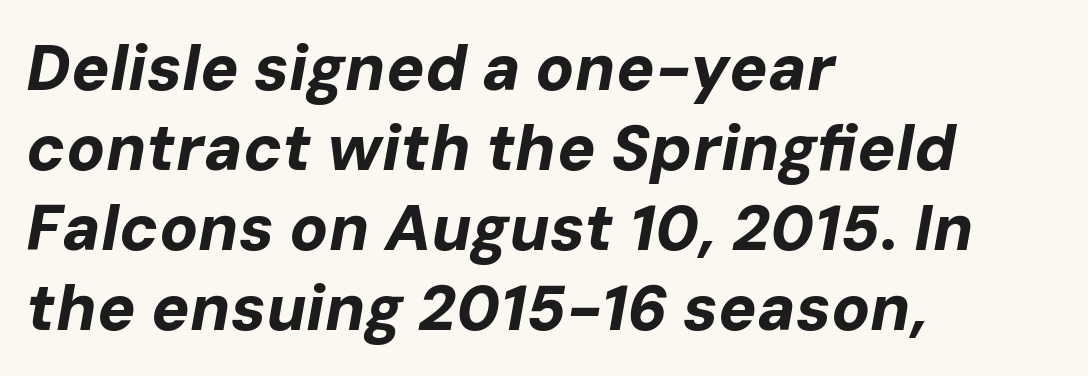
Q: Is the text bold? A: Yes.
Q: Is the text italic (slanted)? A: Yes, it leans right by about 10 degrees.
Q: Is the text underlined? A: No.
Q: How is the paragraph aligned? A: Left-aligned.
Q: Is the spacing between letters normal or unusually wide? A: Normal.
Q: Is the spacing between lines tight, normal or loose? A: Normal.
Q: Width (condensed, normal, or wide)? A: Normal.
Q: Stroke contrast? A: Low.
Q: x-height? A: Medium.
Q: Monospaced? A: No.
